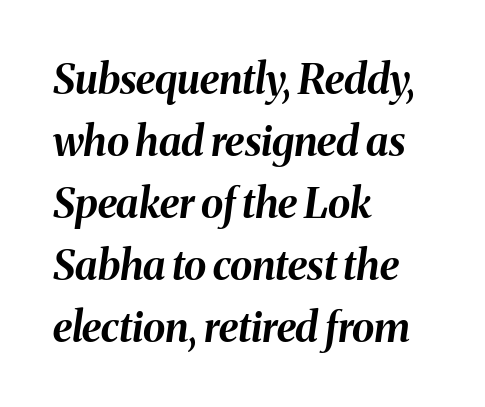
Leading matches the norm, producing a regular column. Italic? Definitely — the glyphs are oblique. The typesetting leans heavy: a genuine bold. The specimen omits any rule beneath the text block's lines. Is this a fixed-width face? No — the glyphs have proportional, varying widths. Which margin do the lines hug? The left one — the right edge is uneven.
